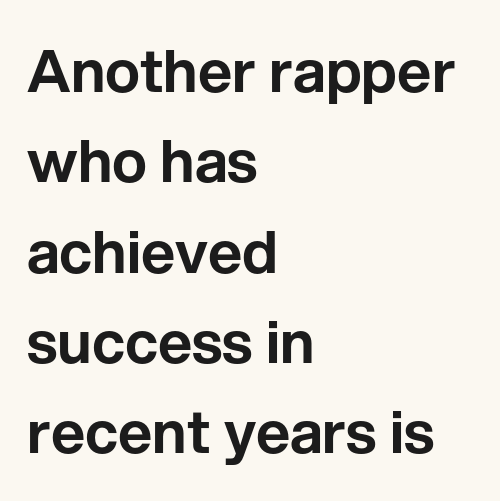
{"serif": "no", "italic": "no", "width": "normal", "stroke_contrast": "low", "x_height": "medium", "monospaced": "no", "underline": "no", "align": "left", "line_spacing": "normal", "line_spacing_ratio": 1.53, "letter_spacing": "normal", "letter_spacing_em": 0.0, "glyph_px": 59}
